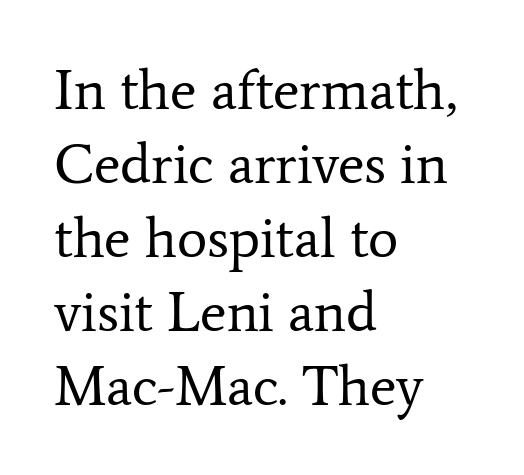
{"serif": "yes", "italic": "no", "bold": "no", "weight": "regular", "width": "normal", "stroke_contrast": "low", "x_height": "medium", "monospaced": "no", "underline": "no", "align": "left", "line_spacing": "normal", "line_spacing_ratio": 1.3, "letter_spacing": "normal", "letter_spacing_em": 0.0, "glyph_px": 57}
